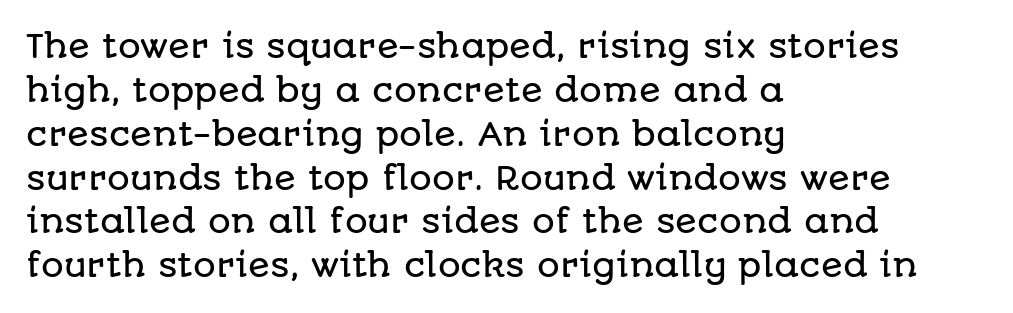
Q: Is the text italic (slanted)? A: No, it is upright.
Q: Is the typeface a serif or a sans-serif typeface? A: Sans-serif.
Q: Is the text underlined? A: No.
Q: How is the paragraph aligned? A: Left-aligned.
Q: Is the spacing between letters normal or unusually wide? A: Normal.
Q: Is the spacing between lines tight, normal or loose? A: Normal.
Q: Width (condensed, normal, or wide)? A: Normal.
Q: Stroke contrast? A: Low.
Q: x-height? A: Large.
Q: Monospaced? A: No.
